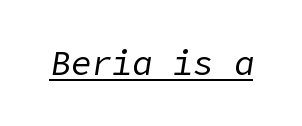
The image shows 34 px regular-weight type, italic (leaning right); set normal letter spacing, underlined; low stroke contrast and a medium x-height.
